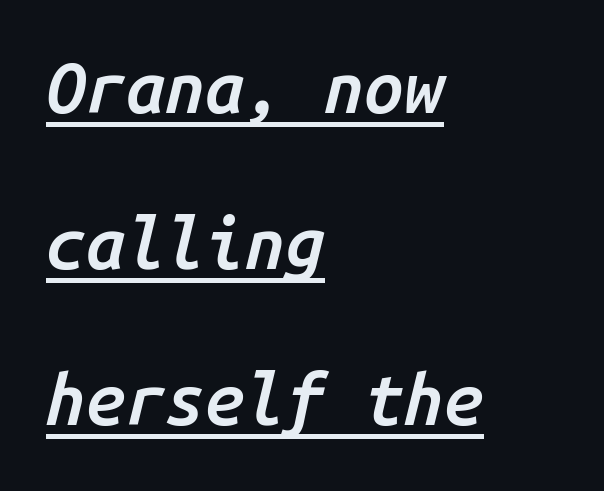
Q: Is the text bold? A: Semi-bold.
Q: Is the text italic (slanted)? A: Yes, it leans right by about 14 degrees.
Q: Is the text underlined? A: Yes.
Q: How is the paragraph aligned? A: Left-aligned.
Q: Is the spacing between letters normal or unusually wide? A: Normal.
Q: Is the spacing between lines tight, normal or loose? A: Loose.
Q: Width (condensed, normal, or wide)? A: Normal.
Q: Stroke contrast? A: Low.
Q: x-height? A: Medium.
Q: Monospaced? A: Yes.
